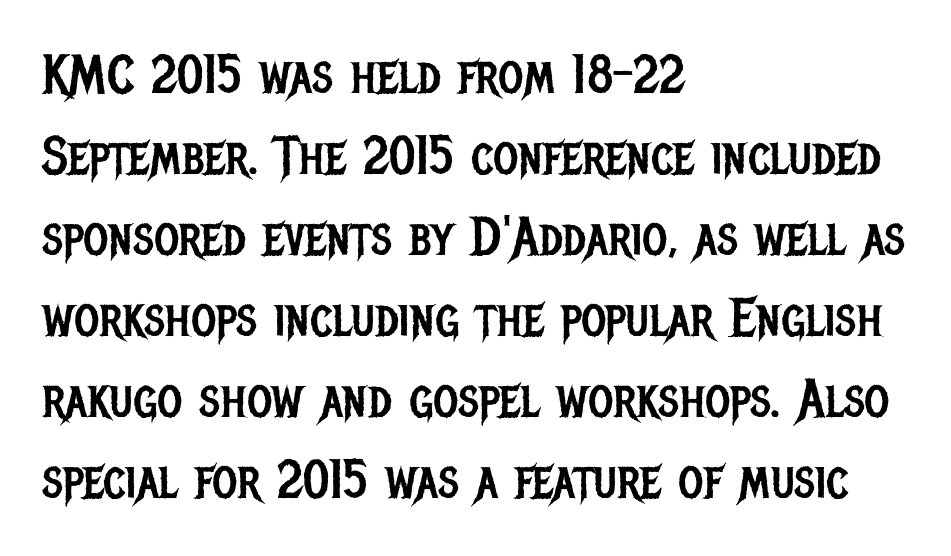
The image shows 54 px regular-weight, condensed sans-serif type, upright; set left-aligned, normal line spacing (1.5x), normal letter spacing, not underlined; low stroke contrast and a large x-height.
